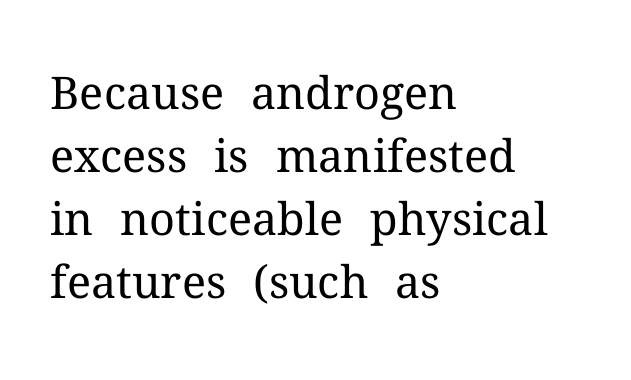
Q: Is the text bold? A: No.
Q: Is the text italic (slanted)? A: No, it is upright.
Q: Is the typeface a serif or a sans-serif typeface? A: Serif.
Q: Is the text underlined? A: No.
Q: How is the paragraph aligned? A: Left-aligned.
Q: Is the spacing between letters normal or unusually wide? A: Normal.
Q: Is the spacing between lines tight, normal or loose? A: Normal.
Q: Width (condensed, normal, or wide)? A: Normal.
Q: Stroke contrast? A: Medium.
Q: x-height? A: Medium.
Q: Monospaced? A: No.
